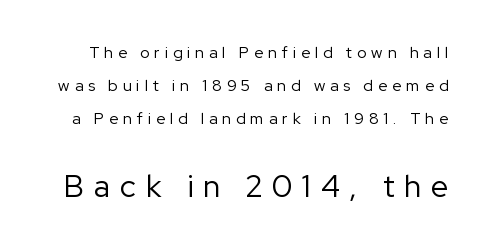
The image shows 31 px regular-weight sans-serif type, upright; set loose line spacing (2.06x), unusually wide letter spacing (+0.31 em), not underlined; the second (bottom) block is 1.94x larger; low stroke contrast and a medium x-height.
